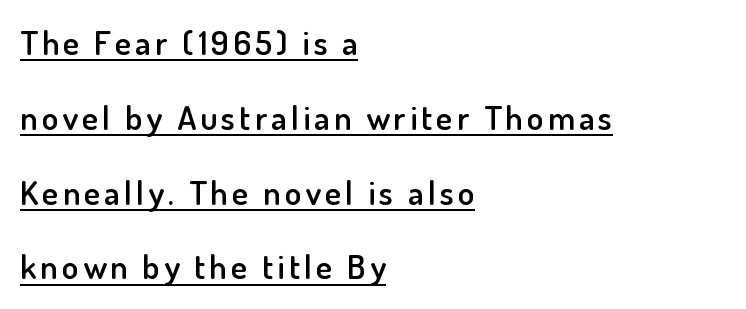
Q: Is the text bold? A: Semi-bold.
Q: Is the text italic (slanted)? A: No, it is upright.
Q: Is the typeface a serif or a sans-serif typeface? A: Sans-serif.
Q: Is the text underlined? A: Yes.
Q: How is the paragraph aligned? A: Left-aligned.
Q: Is the spacing between lines tight, normal or loose? A: Loose.
Q: Width (condensed, normal, or wide)? A: Normal.
Q: Stroke contrast? A: Low.
Q: x-height? A: Small.
Q: Monospaced? A: No.
